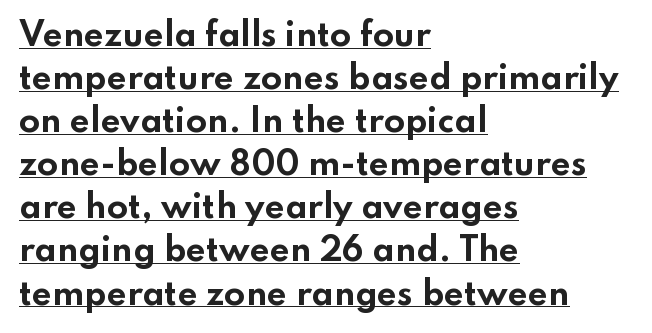
Q: Is the text bold? A: Yes.
Q: Is the text italic (slanted)? A: No, it is upright.
Q: Is the typeface a serif or a sans-serif typeface? A: Sans-serif.
Q: Is the text underlined? A: Yes.
Q: How is the paragraph aligned? A: Left-aligned.
Q: Is the spacing between letters normal or unusually wide? A: Normal.
Q: Is the spacing between lines tight, normal or loose? A: Normal.
Q: Width (condensed, normal, or wide)? A: Wide.
Q: Stroke contrast? A: Low.
Q: x-height? A: Small.
Q: Monospaced? A: No.
